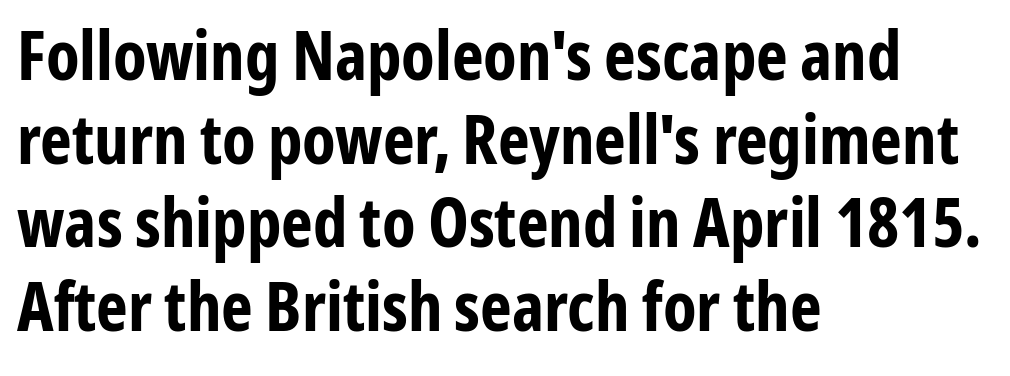
{"serif": "no", "italic": "no", "bold": "yes", "weight": "bold", "width": "condensed", "stroke_contrast": "low", "x_height": "medium", "monospaced": "no", "underline": "no", "align": "left", "line_spacing_ratio": 1.23, "letter_spacing": "normal", "letter_spacing_em": 0.0, "glyph_px": 68}
